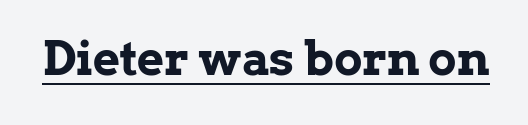
Q: Is the text bold? A: Yes.
Q: Is the text italic (slanted)? A: No, it is upright.
Q: Is the typeface a serif or a sans-serif typeface? A: Serif.
Q: Is the text underlined? A: Yes.
Q: Is the spacing between letters normal or unusually wide? A: Normal.
Q: Width (condensed, normal, or wide)? A: Normal.
Q: Stroke contrast? A: Low.
Q: x-height? A: Medium.
Q: Monospaced? A: No.
